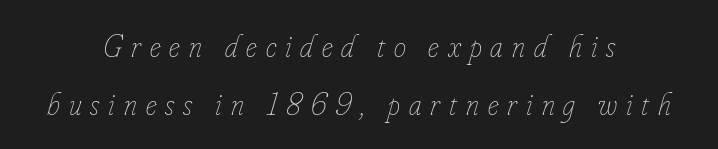
The image shows 31 px thin, condensed type, italic (leaning right); set centered, line spacing 1.86x, unusually wide letter spacing (+0.29 em), not underlined; low stroke contrast and a small x-height.
